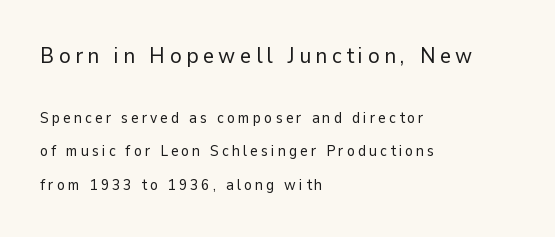
The image shows 22 px text type, upright; set left-aligned, loose line spacing (2.24x), unusually wide letter spacing (+0.2 em), not underlined; the first (top) block is 1.47x larger.
